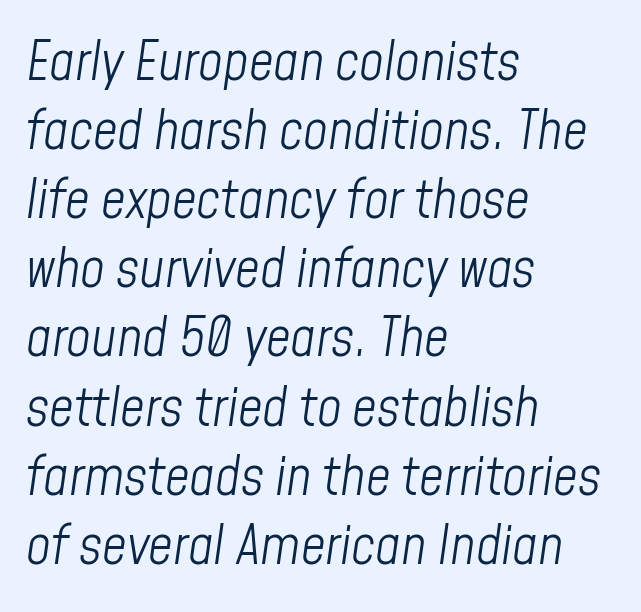
Q: Is the text bold? A: No.
Q: Is the text italic (slanted)? A: Yes, it leans right by about 8 degrees.
Q: Is the text underlined? A: No.
Q: How is the paragraph aligned? A: Left-aligned.
Q: Is the spacing between letters normal or unusually wide? A: Normal.
Q: Is the spacing between lines tight, normal or loose? A: Normal.
Q: Width (condensed, normal, or wide)? A: Condensed.
Q: Stroke contrast? A: Low.
Q: x-height? A: Medium.
Q: Monospaced? A: No.
